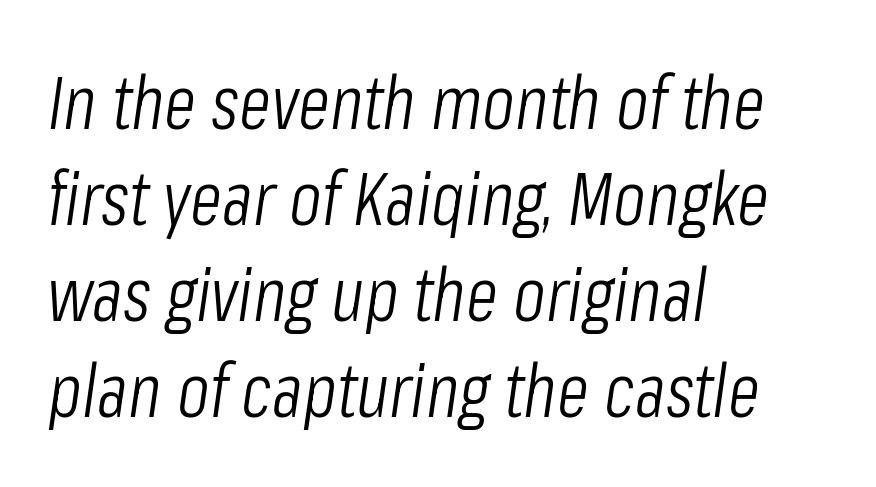
Q: Is the text bold? A: No.
Q: Is the text italic (slanted)? A: Yes, it leans right by about 8 degrees.
Q: Is the text underlined? A: No.
Q: How is the paragraph aligned? A: Left-aligned.
Q: Is the spacing between letters normal or unusually wide? A: Normal.
Q: Is the spacing between lines tight, normal or loose? A: Normal.
Q: Width (condensed, normal, or wide)? A: Condensed.
Q: Stroke contrast? A: Low.
Q: x-height? A: Medium.
Q: Monospaced? A: No.
